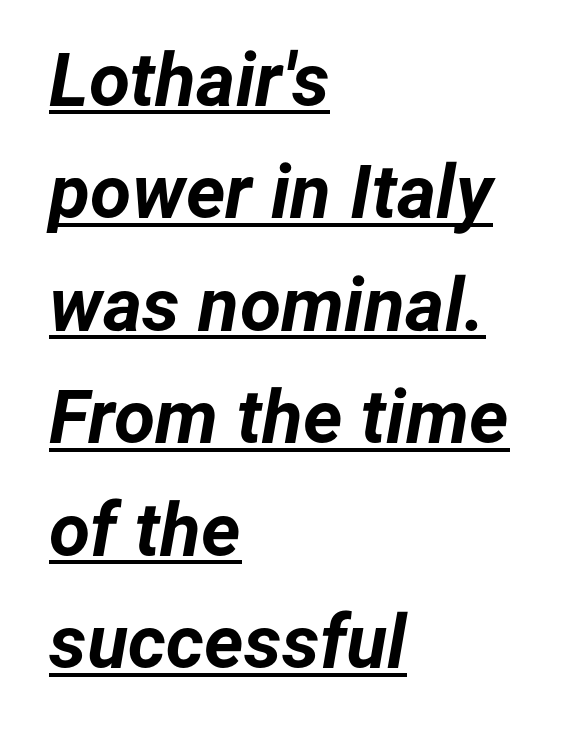
Does the leading feel generous? No, just average. The lines are quadded left. The rendering applies a slant to the glyphs. The passage shown has conventional tracking throughout. A typesetter would call this proportional, since set widths differ per character.
